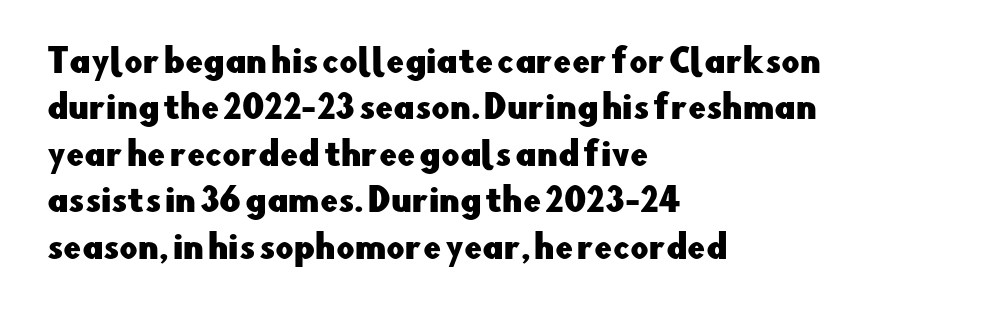
The specimen omits any rule beneath the text block's lines. Notice how the passage keeps a crisp vertical edge on the left only. The face used here is proportionally spaced, like ordinary book or web type. If you measured baseline to baseline, you'd find a middling distance. Ascenders rise straight up at ninety degrees. The letters carry no serifs — their stems end cleanly without finishing strokes.
